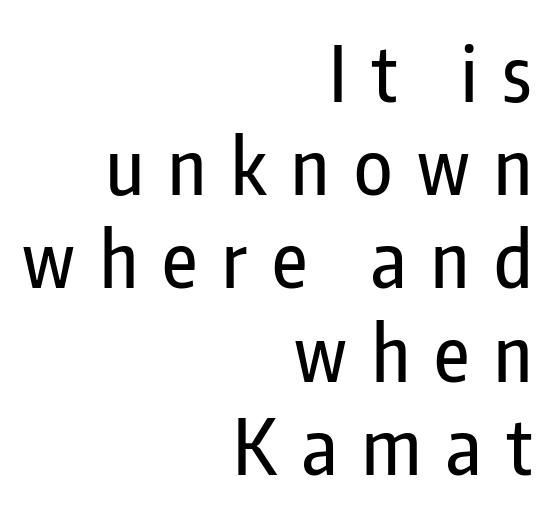
Look at the bottom of the vertical strokes: they stop flat, with no serifs. Think of a printed novel: that variable character pitch is what you see here. This is roman type, the default non-slanted kind. Just letters on the line, the space beneath them empty. Typeset ragged left — the right edge is the straight one. Letter spacing: wide.
